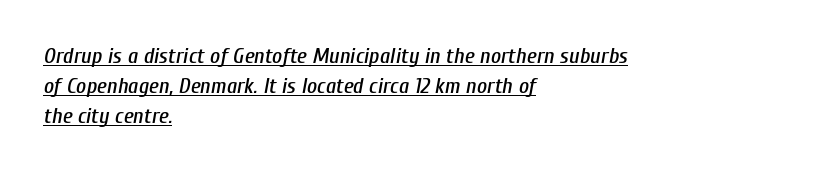
Q: Is the text italic (slanted)? A: Yes, it leans right by about 10 degrees.
Q: Is the text underlined? A: Yes.
Q: How is the paragraph aligned? A: Left-aligned.
Q: Is the spacing between letters normal or unusually wide? A: Normal.
Q: Is the spacing between lines tight, normal or loose? A: Normal.
